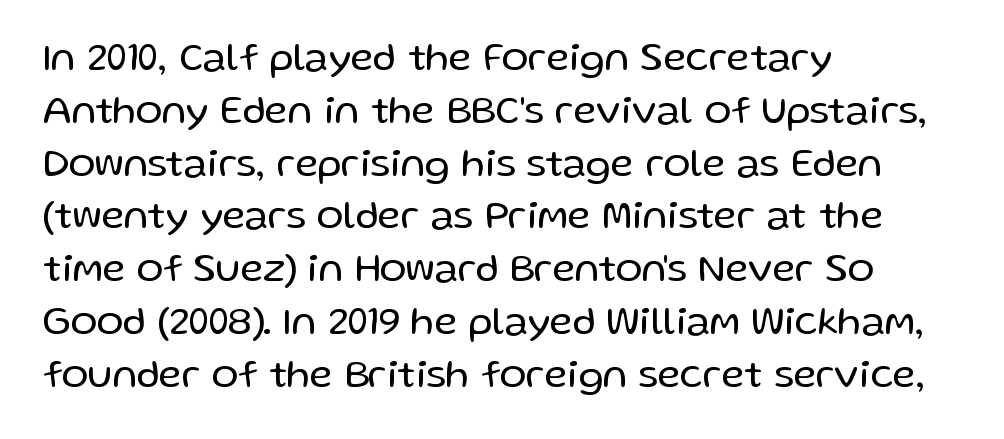
Q: Is the text bold? A: No.
Q: Is the text italic (slanted)? A: No, it is upright.
Q: Is the typeface a serif or a sans-serif typeface? A: Sans-serif.
Q: Is the text underlined? A: No.
Q: How is the paragraph aligned? A: Left-aligned.
Q: Is the spacing between letters normal or unusually wide? A: Normal.
Q: Is the spacing between lines tight, normal or loose? A: Normal.
Q: Width (condensed, normal, or wide)? A: Normal.
Q: Stroke contrast? A: Low.
Q: x-height? A: Medium.
Q: Monospaced? A: No.
